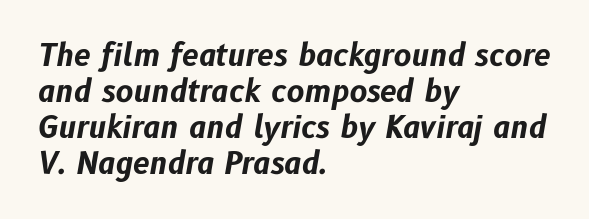
{"italic": "yes", "lean": "right", "slant_degrees": 10, "bold": "yes", "weight": "bold", "width": "normal", "stroke_contrast": "low", "x_height": "medium", "monospaced": "no", "underline": "no", "align": "left", "line_spacing_ratio": 1.2, "letter_spacing": "normal", "letter_spacing_em": 0.0, "glyph_px": 30}
